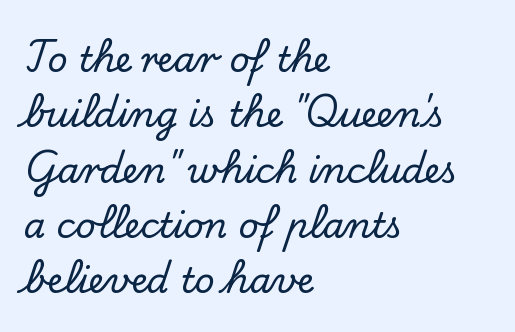
Q: Is the text italic (slanted)? A: Yes.
Q: Is the typeface a serif or a sans-serif typeface? A: Serif.
Q: Is the text underlined? A: No.
Q: How is the paragraph aligned? A: Left-aligned.
Q: Is the spacing between letters normal or unusually wide? A: Normal.
Q: Is the spacing between lines tight, normal or loose? A: Normal.
Q: Width (condensed, normal, or wide)? A: Normal.
Q: Stroke contrast? A: Low.
Q: x-height? A: Small.
Q: Monospaced? A: No.
